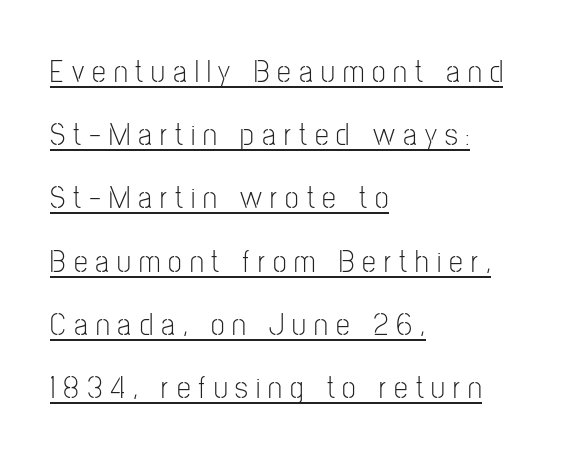
{"serif": "no", "italic": "no", "bold": "no", "weight": "light", "width": "condensed", "stroke_contrast": "low", "x_height": "medium", "monospaced": "no", "underline": "yes", "align": "left", "line_spacing": "loose", "line_spacing_ratio": 2.04, "letter_spacing": "wide", "letter_spacing_em": 0.26, "glyph_px": 31}
